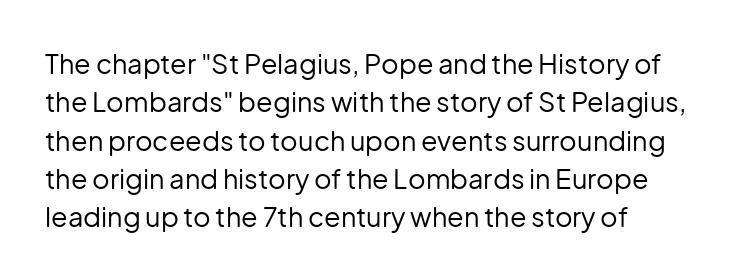
{"italic": "no", "bold": "no", "underline": "no", "align": "left", "line_spacing": "normal", "line_spacing_ratio": 1.42, "letter_spacing": "normal", "letter_spacing_em": 0.0, "glyph_px": 27}
